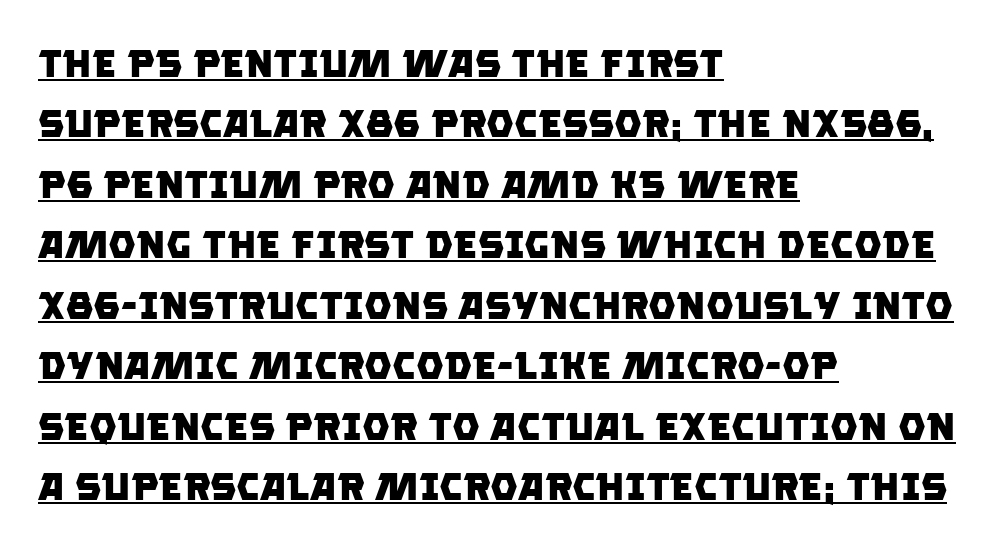
{"serif": "no", "bold": "yes", "weight": "heavy", "width": "normal", "stroke_contrast": "low", "x_height": "large", "monospaced": "no", "underline": "yes", "align": "left", "line_spacing": "normal", "line_spacing_ratio": 1.55, "letter_spacing": "normal", "letter_spacing_em": 0.0, "glyph_px": 39}
